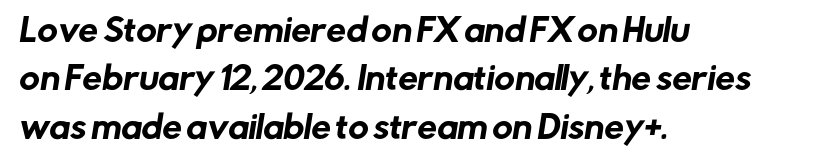
The text block is weighted toward the left margin, trailing off unevenly rightward. Font category for this specimen: sans-serif. You could call the tracking neutral — neither tight nor loose. Spacing verdict: proportional, widths tailored to each character.
